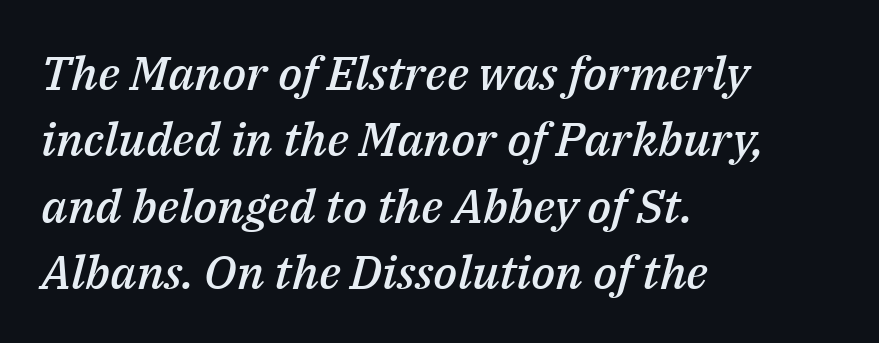
Q: Is the text bold? A: Semi-bold.
Q: Is the text italic (slanted)? A: Yes, it leans right by about 14 degrees.
Q: Is the text underlined? A: No.
Q: How is the paragraph aligned? A: Left-aligned.
Q: Is the spacing between letters normal or unusually wide? A: Normal.
Q: Is the spacing between lines tight, normal or loose? A: Normal.
Q: Width (condensed, normal, or wide)? A: Normal.
Q: Stroke contrast? A: Medium.
Q: x-height? A: Medium.
Q: Monospaced? A: No.
